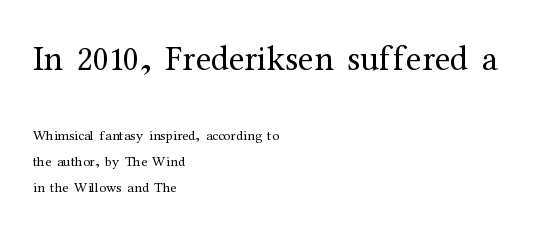
Q: Is the text bold? A: No.
Q: Is the text italic (slanted)? A: No, it is upright.
Q: Is the typeface a serif or a sans-serif typeface? A: Serif.
Q: Is the text underlined? A: No.
Q: How is the paragraph aligned? A: Left-aligned.
Q: Is the spacing between letters normal or unusually wide? A: Normal.
Q: Which block of text is set in a larger size, the first (top) or the second (bottom)? A: The first (top) one.
Q: Width (condensed, normal, or wide)? A: Normal.
Q: Stroke contrast? A: Medium.
Q: x-height? A: Medium.
Q: Monospaced? A: No.
